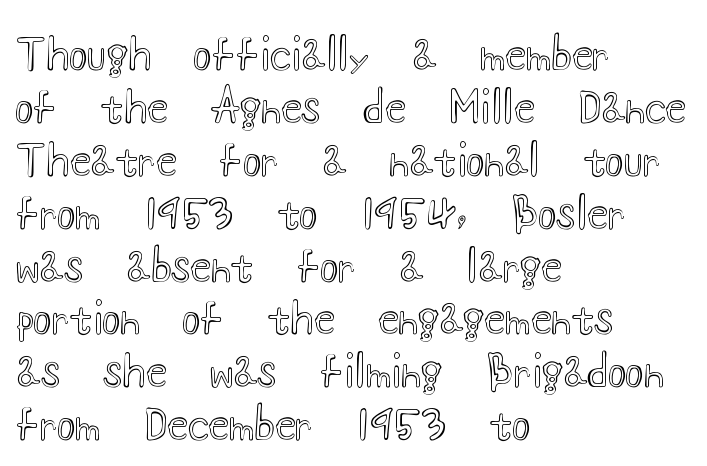
Q: Is the text italic (slanted)? A: No, it is upright.
Q: Is the text underlined? A: No.
Q: How is the paragraph aligned? A: Left-aligned.
Q: Is the spacing between letters normal or unusually wide? A: Normal.
Q: Width (condensed, normal, or wide)? A: Wide.
Q: x-height? A: Small.
Q: Monospaced? A: No.
